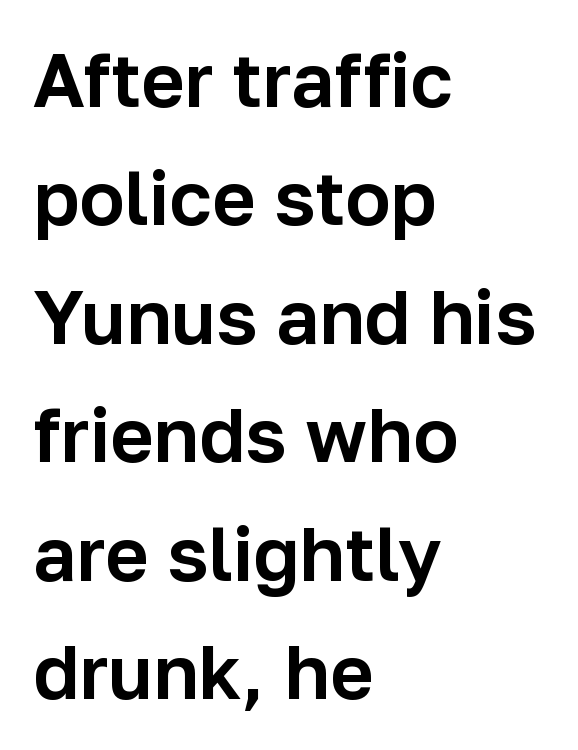
Designer's note — italics off, roman on. Typographically, this falls in the sans-serif category. This rendering features lettering with no underline. The type is set solid horizontally, with unmodified tracking. The lines in this sample share a left origin and differ only in where they stop. These lines are rendered in a variable-pitch font.
